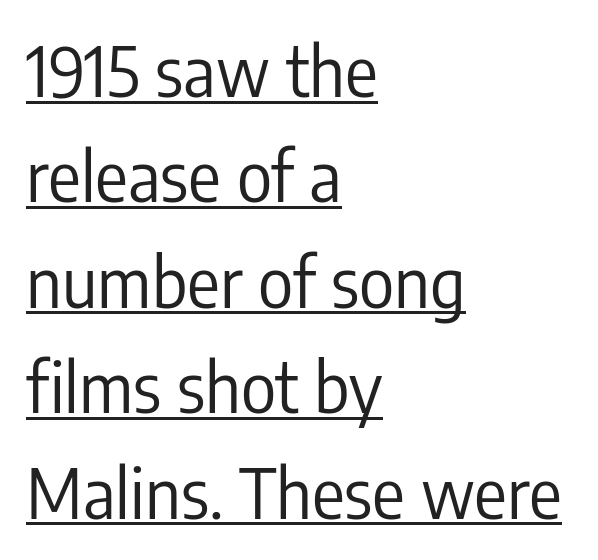
Q: Is the text bold? A: No.
Q: Is the text italic (slanted)? A: No, it is upright.
Q: Is the typeface a serif or a sans-serif typeface? A: Sans-serif.
Q: Is the text underlined? A: Yes.
Q: How is the paragraph aligned? A: Left-aligned.
Q: Is the spacing between letters normal or unusually wide? A: Normal.
Q: Is the spacing between lines tight, normal or loose? A: Normal.
Q: Width (condensed, normal, or wide)? A: Condensed.
Q: Stroke contrast? A: Low.
Q: x-height? A: Medium.
Q: Monospaced? A: No.
